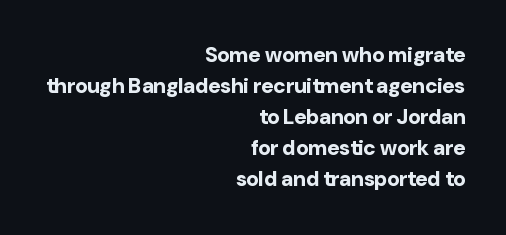
{"italic": "no", "bold": "yes", "underline": "no", "align": "right", "line_spacing": "normal", "line_spacing_ratio": 1.48, "letter_spacing": "normal", "letter_spacing_em": 0.0, "glyph_px": 21}
